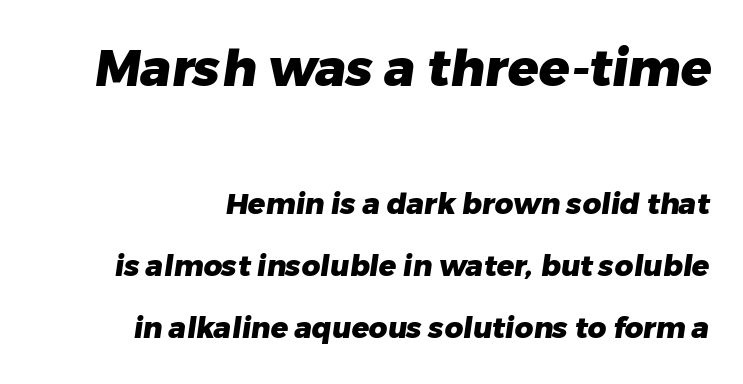
Q: Is the text bold? A: Yes.
Q: Is the typeface a serif or a sans-serif typeface? A: Sans-serif.
Q: Is the text underlined? A: No.
Q: Is the spacing between letters normal or unusually wide? A: Normal.
Q: Is the spacing between lines tight, normal or loose? A: Loose.
Q: Which block of text is set in a larger size, the first (top) or the second (bottom)? A: The first (top) one.
Q: Width (condensed, normal, or wide)? A: Normal.
Q: Stroke contrast? A: Low.
Q: x-height? A: Medium.
Q: Monospaced? A: No.
